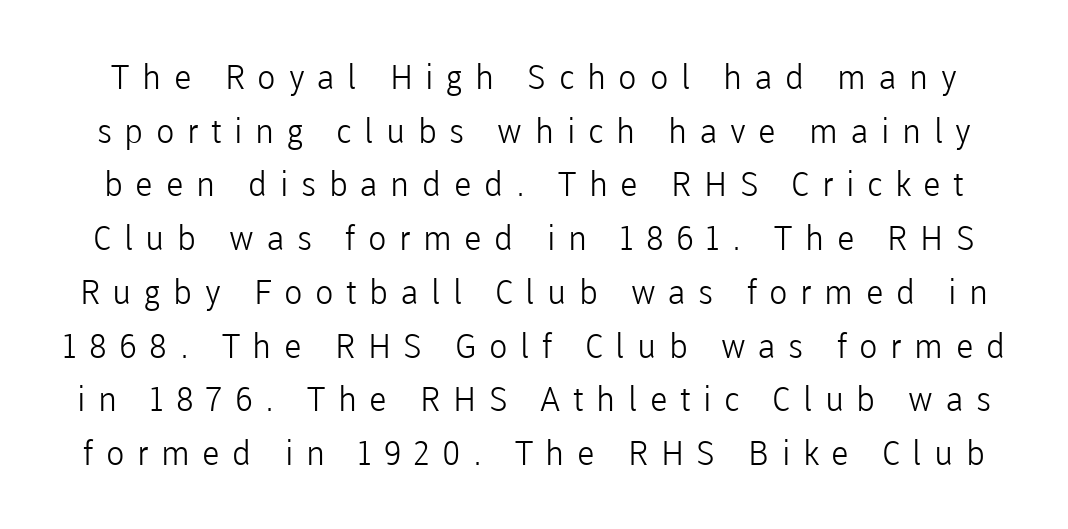
Q: Is the text bold? A: No.
Q: Is the text italic (slanted)? A: No, it is upright.
Q: Is the typeface a serif or a sans-serif typeface? A: Sans-serif.
Q: Is the text underlined? A: No.
Q: Is the spacing between letters normal or unusually wide? A: Unusually wide.
Q: Is the spacing between lines tight, normal or loose? A: Normal.
Q: Width (condensed, normal, or wide)? A: Normal.
Q: Stroke contrast? A: Low.
Q: x-height? A: Medium.
Q: Monospaced? A: No.
